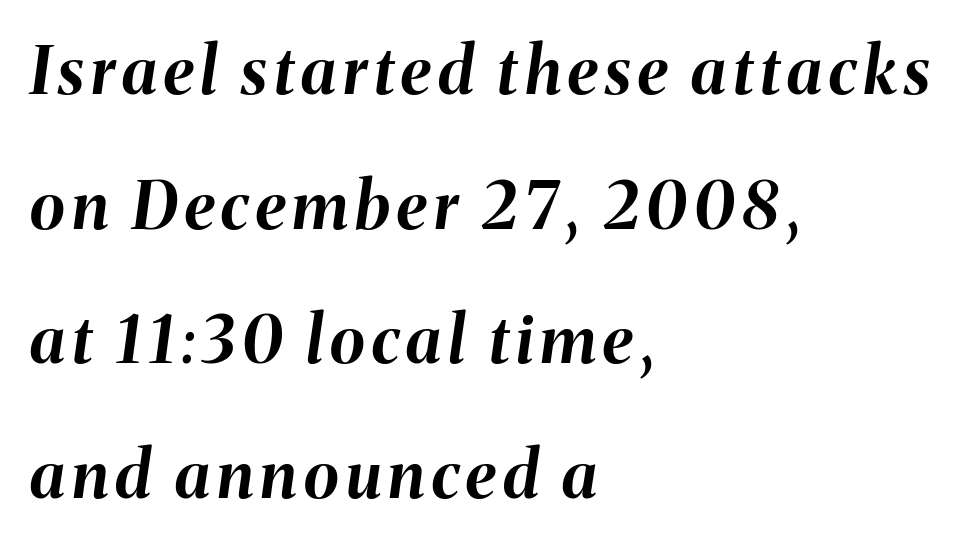
The image shows 65 px bold type, italic (leaning right); set left-aligned, loose line spacing (2.07x), not underlined; medium stroke contrast and a medium x-height.
